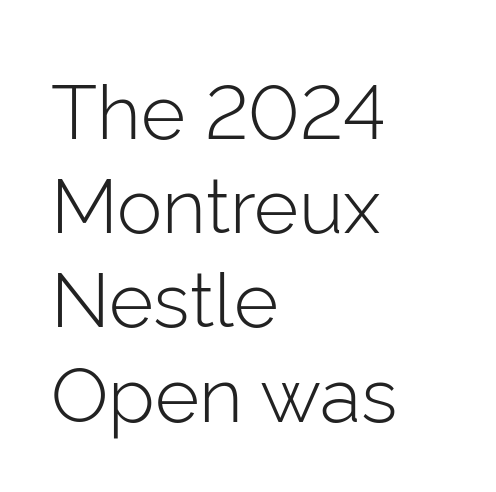
Q: Is the text bold? A: No.
Q: Is the text italic (slanted)? A: No, it is upright.
Q: Is the typeface a serif or a sans-serif typeface? A: Sans-serif.
Q: Is the text underlined? A: No.
Q: How is the paragraph aligned? A: Left-aligned.
Q: Is the spacing between letters normal or unusually wide? A: Normal.
Q: Width (condensed, normal, or wide)? A: Normal.
Q: Stroke contrast? A: Low.
Q: x-height? A: Medium.
Q: Monospaced? A: No.
